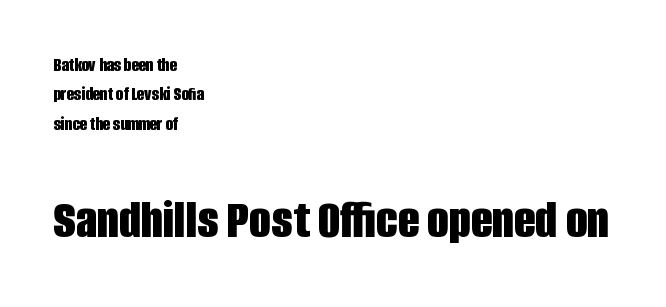
Q: Is the text bold? A: Yes.
Q: Is the text italic (slanted)? A: No, it is upright.
Q: Is the typeface a serif or a sans-serif typeface? A: Sans-serif.
Q: Is the text underlined? A: No.
Q: How is the paragraph aligned? A: Left-aligned.
Q: Is the spacing between letters normal or unusually wide? A: Normal.
Q: Is the spacing between lines tight, normal or loose? A: Normal.
Q: Which block of text is set in a larger size, the first (top) or the second (bottom)? A: The second (bottom) one.
Q: Width (condensed, normal, or wide)? A: Condensed.
Q: Stroke contrast? A: Low.
Q: x-height? A: Large.
Q: Monospaced? A: No.
